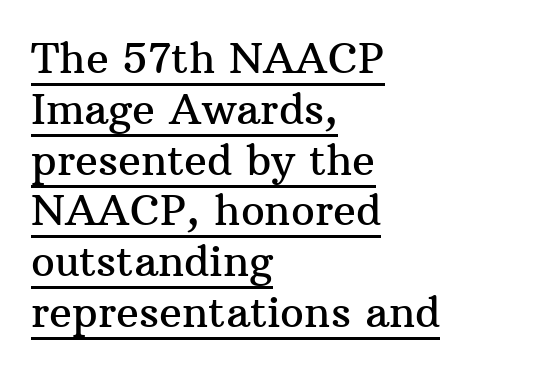
Q: Is the text italic (slanted)? A: No, it is upright.
Q: Is the typeface a serif or a sans-serif typeface? A: Serif.
Q: Is the text underlined? A: Yes.
Q: How is the paragraph aligned? A: Left-aligned.
Q: Is the spacing between letters normal or unusually wide? A: Normal.
Q: Width (condensed, normal, or wide)? A: Normal.
Q: Stroke contrast? A: Medium.
Q: x-height? A: Medium.
Q: Monospaced? A: No.
